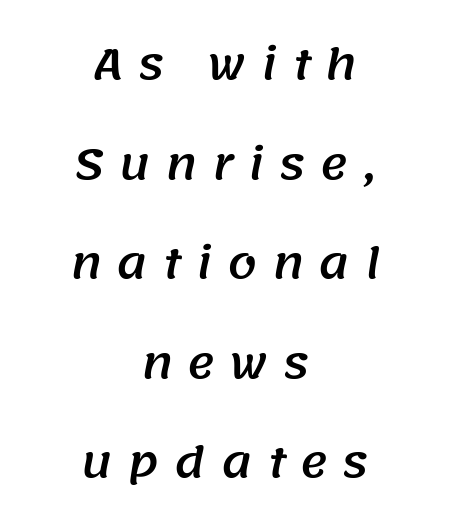
{"serif": "no", "width": "normal", "stroke_contrast": "medium", "x_height": "large", "monospaced": "no", "underline": "no", "align": "center", "line_spacing": "loose", "line_spacing_ratio": 2.37, "letter_spacing": "wide", "letter_spacing_em": 0.35, "glyph_px": 42}
